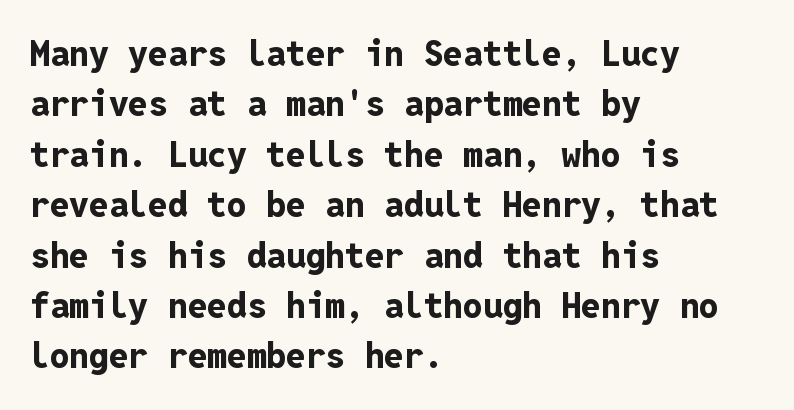
{"serif": "no", "italic": "no", "bold": "yes", "weight": "bold", "width": "normal", "stroke_contrast": "low", "x_height": "medium", "monospaced": "yes", "underline": "no", "align": "left", "line_spacing": "normal", "line_spacing_ratio": 1.44, "letter_spacing": "normal", "letter_spacing_em": 0.0, "glyph_px": 35}
